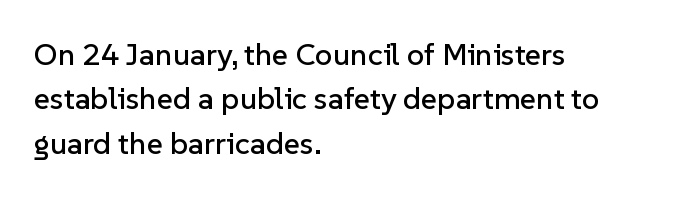
The image shows 31 px sans-serif type, upright; set left-aligned, normal line spacing (1.43x), normal letter spacing, not underlined; low stroke contrast and a medium x-height.
